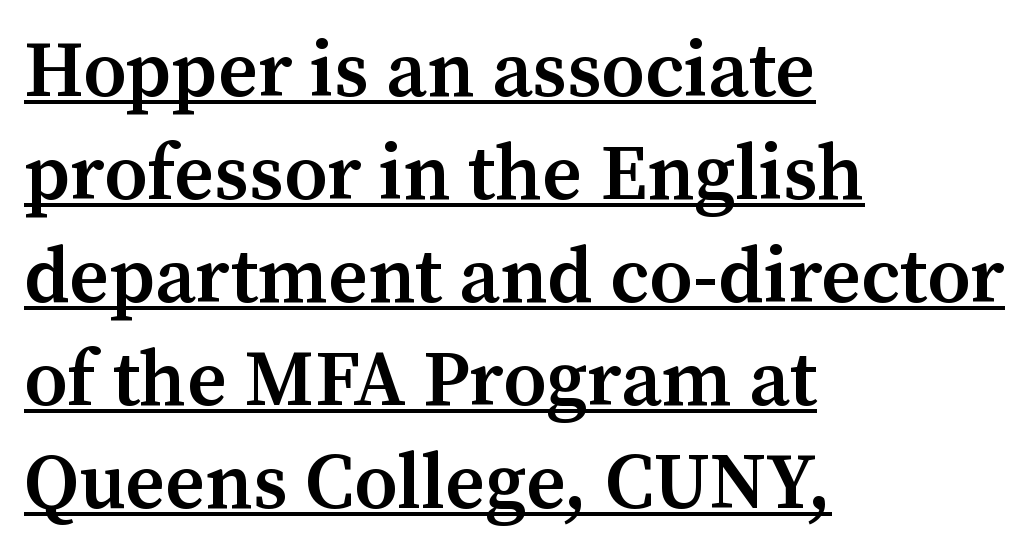
The image shows 78 px semibold serif type, upright; set left-aligned, normal line spacing (1.32x), normal letter spacing, underlined; medium stroke contrast and a medium x-height.
